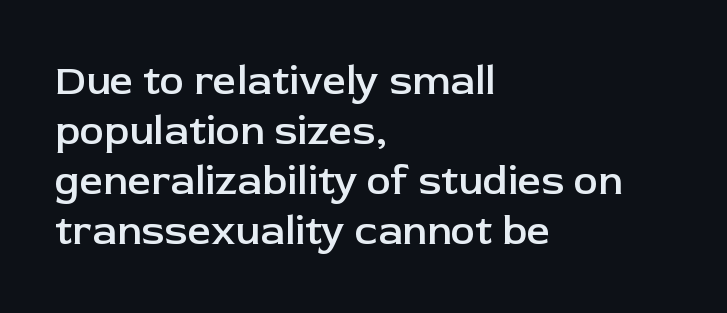
{"serif": "no", "italic": "no", "bold": "semi", "weight": "semibold", "width": "normal", "stroke_contrast": "low", "x_height": "medium", "monospaced": "no", "underline": "no", "align": "left", "line_spacing_ratio": 1.22, "letter_spacing": "normal", "letter_spacing_em": 0.0, "glyph_px": 41}
